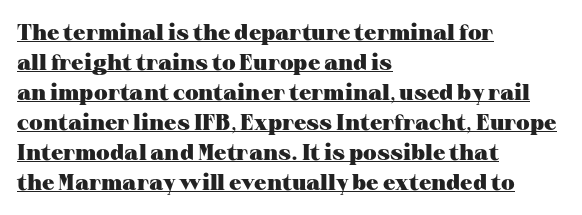
Q: Is the text bold? A: Yes.
Q: Is the text italic (slanted)? A: No, it is upright.
Q: Is the text underlined? A: Yes.
Q: How is the paragraph aligned? A: Left-aligned.
Q: Is the spacing between letters normal or unusually wide? A: Normal.
Q: Is the spacing between lines tight, normal or loose? A: Normal.
